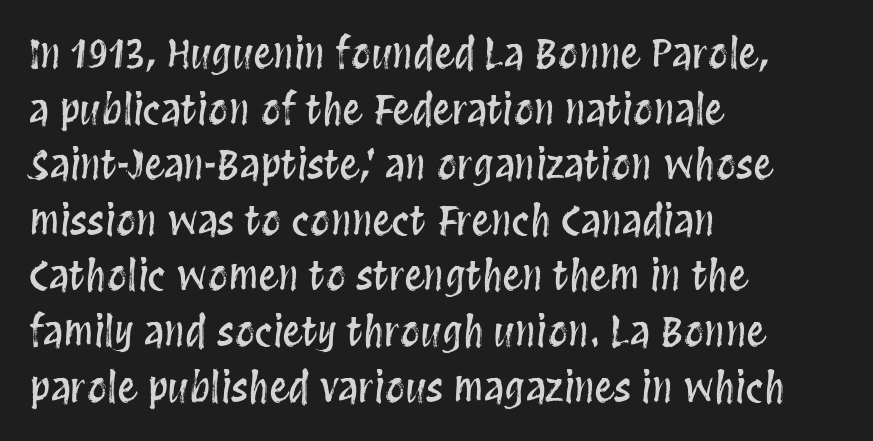
{"italic": "no", "width": "condensed", "stroke_contrast": "medium", "x_height": "large", "monospaced": "no", "underline": "no", "align": "left", "line_spacing": "normal", "line_spacing_ratio": 1.39, "letter_spacing": "normal", "letter_spacing_em": 0.0, "glyph_px": 40}
